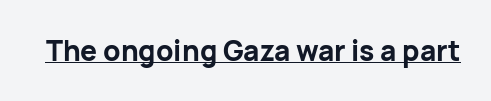
These lines are composed in type without serifs. How are the letters spaced? Ordinarily, with no added tracking. Caption: bold face, heavy strokes. This is underlined copy, the kind a proofreader might mark for attention. This sample uses an upright cut, with every glyph sitting square on the baseline. Each letter keeps its own natural width here, so spacing adapts to shape.
